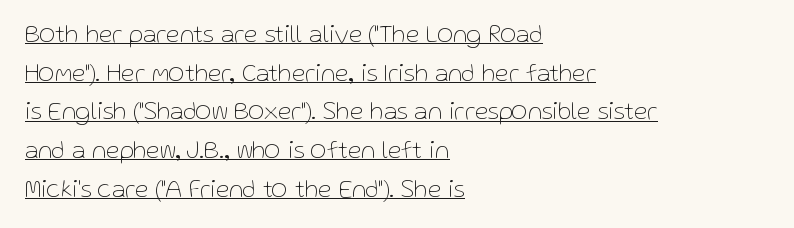
{"italic": "no", "bold": "no", "underline": "yes", "align": "left", "line_spacing": "normal", "line_spacing_ratio": 1.55, "letter_spacing": "normal", "letter_spacing_em": 0.0, "glyph_px": 25}
